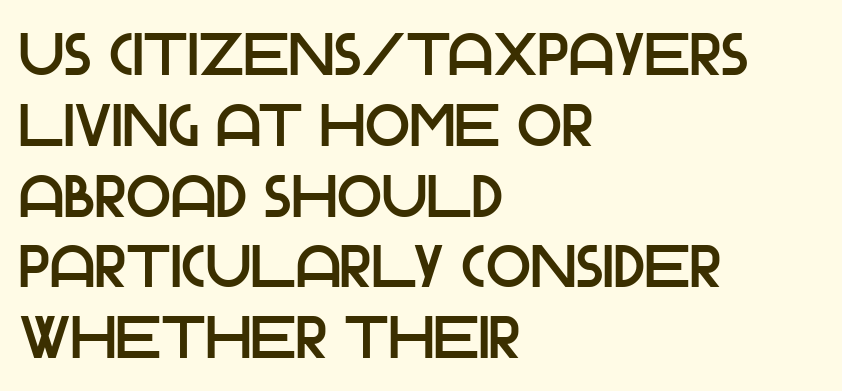
The image shows 59 px sans-serif type, upright; set left-aligned, line spacing 1.2x, normal letter spacing, not underlined; low stroke contrast and a large x-height.
